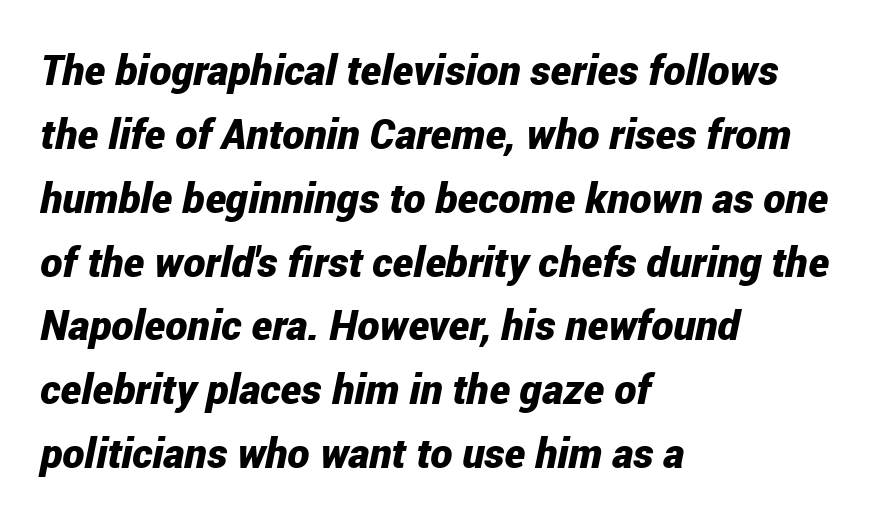
Q: Is the text bold? A: Yes.
Q: Is the text italic (slanted)? A: Yes, it leans right by about 12 degrees.
Q: Is the text underlined? A: No.
Q: How is the paragraph aligned? A: Left-aligned.
Q: Is the spacing between letters normal or unusually wide? A: Normal.
Q: Is the spacing between lines tight, normal or loose? A: Normal.
Q: Width (condensed, normal, or wide)? A: Condensed.
Q: Stroke contrast? A: Low.
Q: x-height? A: Medium.
Q: Monospaced? A: No.
